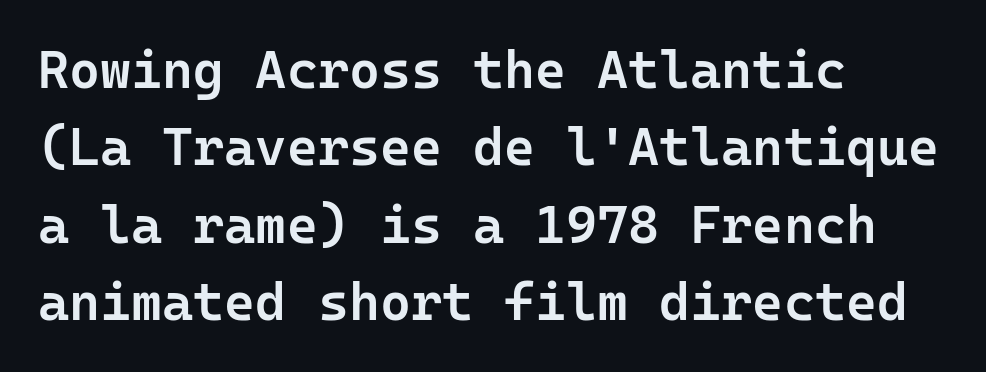
Q: Is the text bold? A: Semi-bold.
Q: Is the text italic (slanted)? A: No, it is upright.
Q: Is the typeface a serif or a sans-serif typeface? A: Sans-serif.
Q: Is the text underlined? A: No.
Q: How is the paragraph aligned? A: Left-aligned.
Q: Is the spacing between letters normal or unusually wide? A: Normal.
Q: Is the spacing between lines tight, normal or loose? A: Normal.
Q: Width (condensed, normal, or wide)? A: Normal.
Q: Stroke contrast? A: Low.
Q: x-height? A: Medium.
Q: Monospaced? A: Yes.
